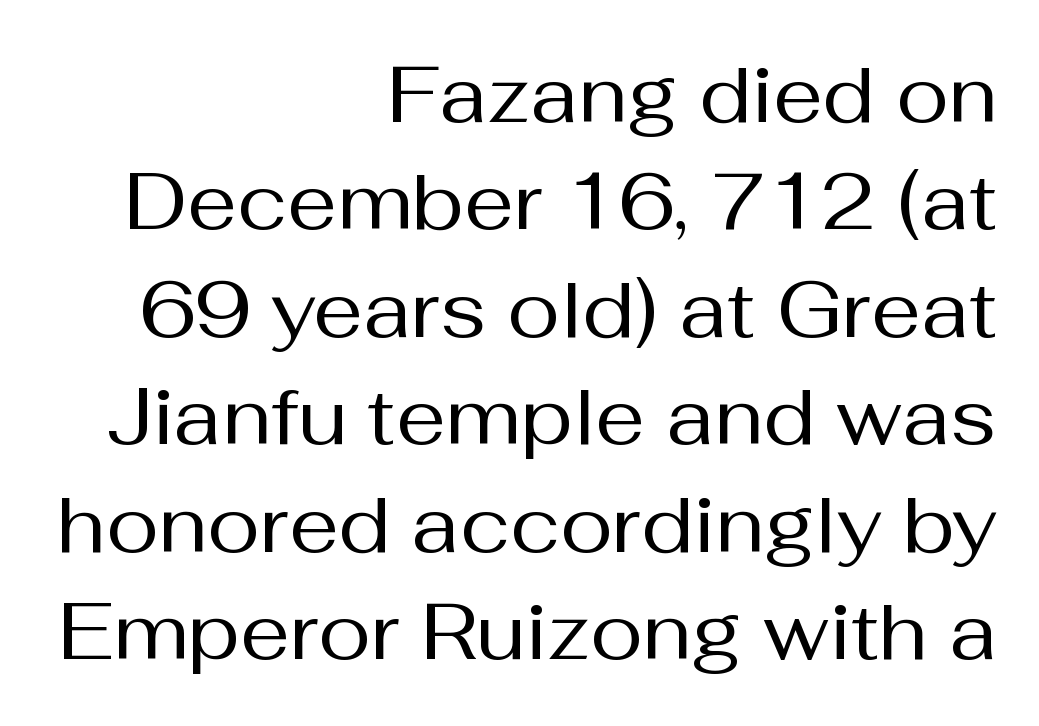
{"serif": "no", "italic": "no", "bold": "no", "weight": "regular", "width": "normal", "stroke_contrast": "medium", "x_height": "medium", "monospaced": "no", "underline": "no", "align": "right", "line_spacing": "normal", "line_spacing_ratio": 1.36, "letter_spacing": "normal", "letter_spacing_em": 0.0, "glyph_px": 79}
